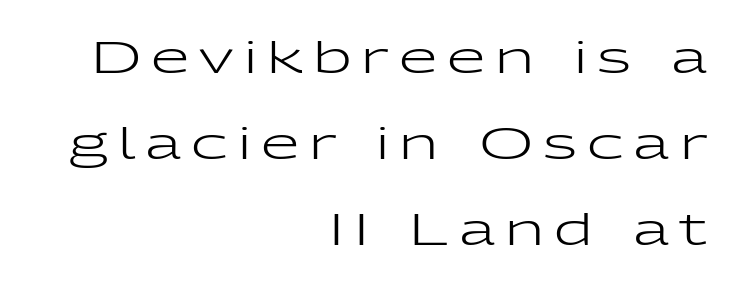
Q: Is the text bold? A: No.
Q: Is the text italic (slanted)? A: No, it is upright.
Q: Is the typeface a serif or a sans-serif typeface? A: Sans-serif.
Q: Is the text underlined? A: No.
Q: How is the paragraph aligned? A: Right-aligned.
Q: Is the spacing between letters normal or unusually wide? A: Unusually wide.
Q: Is the spacing between lines tight, normal or loose? A: Loose.
Q: Width (condensed, normal, or wide)? A: Wide.
Q: Stroke contrast? A: Low.
Q: x-height? A: Medium.
Q: Monospaced? A: No.
